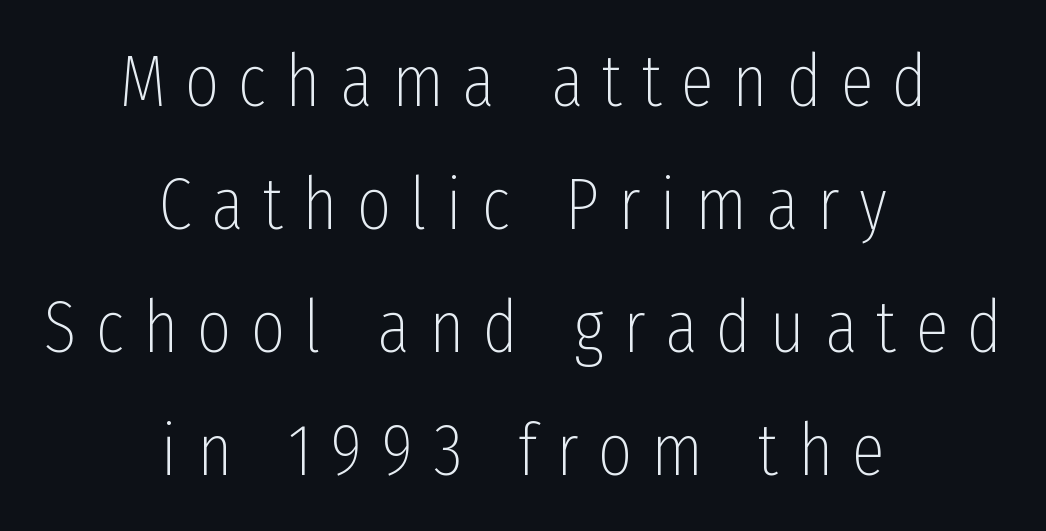
Q: Is the text bold? A: No.
Q: Is the text italic (slanted)? A: No, it is upright.
Q: Is the typeface a serif or a sans-serif typeface? A: Sans-serif.
Q: Is the text underlined? A: No.
Q: How is the paragraph aligned? A: Centered.
Q: Is the spacing between letters normal or unusually wide? A: Unusually wide.
Q: Is the spacing between lines tight, normal or loose? A: Normal.
Q: Width (condensed, normal, or wide)? A: Condensed.
Q: Stroke contrast? A: Low.
Q: x-height? A: Medium.
Q: Monospaced? A: No.
